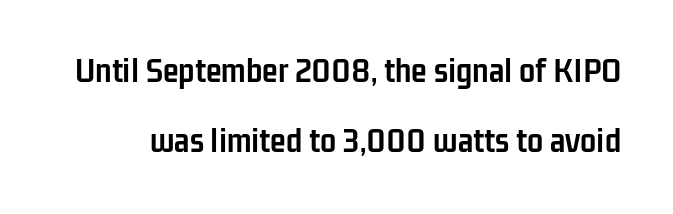
Q: Is the text bold? A: Yes.
Q: Is the text italic (slanted)? A: No, it is upright.
Q: Is the typeface a serif or a sans-serif typeface? A: Sans-serif.
Q: Is the text underlined? A: No.
Q: Is the spacing between letters normal or unusually wide? A: Normal.
Q: Is the spacing between lines tight, normal or loose? A: Loose.
Q: Width (condensed, normal, or wide)? A: Condensed.
Q: Stroke contrast? A: Low.
Q: x-height? A: Medium.
Q: Monospaced? A: No.
